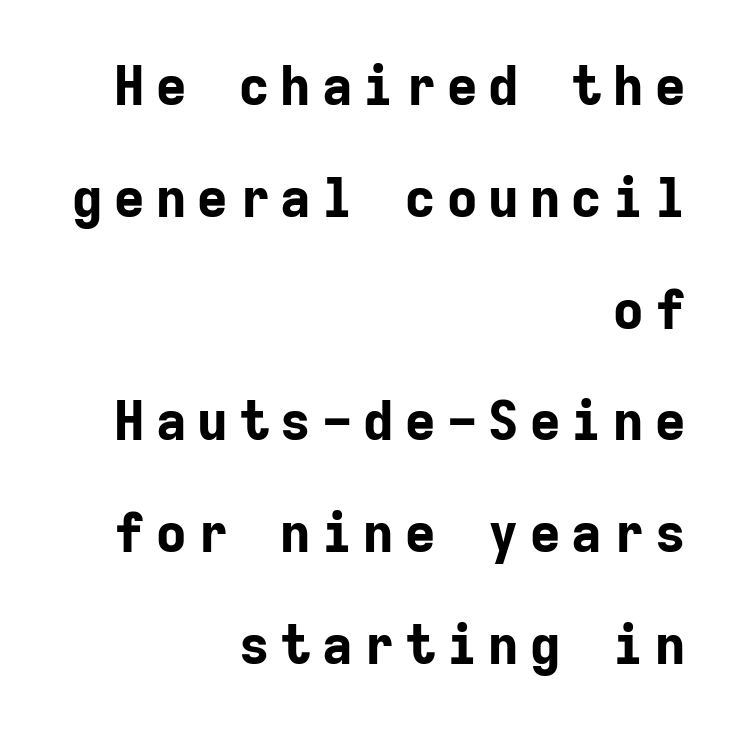
The image shows 54 px bold sans-serif type, upright, monospaced; set right-aligned, loose line spacing (2.07x), not underlined; low stroke contrast and a medium x-height.
